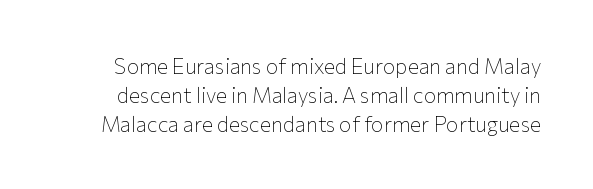
{"italic": "no", "bold": "no", "underline": "no", "line_spacing": "normal", "line_spacing_ratio": 1.38, "letter_spacing": "normal", "letter_spacing_em": 0.0, "glyph_px": 21}
